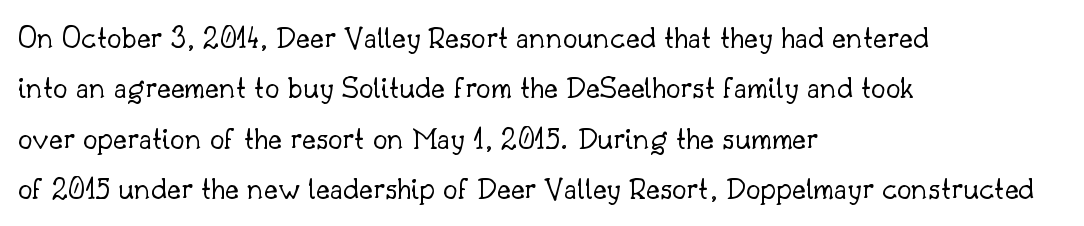
{"italic": "no", "bold": "no", "weight": "light", "width": "normal", "stroke_contrast": "low", "x_height": "small", "monospaced": "no", "underline": "no", "align": "left", "line_spacing": "normal", "line_spacing_ratio": 1.53, "letter_spacing": "normal", "letter_spacing_em": 0.0, "glyph_px": 33}
